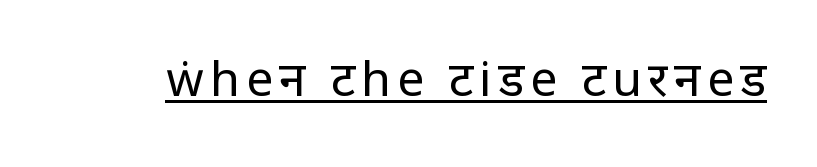
Q: Is the text bold? A: No.
Q: Is the text italic (slanted)? A: No, it is upright.
Q: Is the typeface a serif or a sans-serif typeface? A: Sans-serif.
Q: Is the text underlined? A: Yes.
Q: Width (condensed, normal, or wide)? A: Condensed.
Q: Stroke contrast? A: Low.
Q: x-height? A: Large.
Q: Monospaced? A: No.
